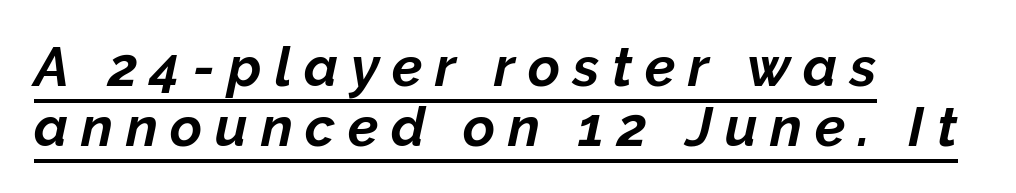
A continuous stroke trails under the words, as in a hyperlink. This rendering widens character spacing well past its baseline value. Do the characters align in a grid? No, the font is proportional. Horizontal bands of white between lines are thin slivers. The typesetter chose a ragged-right arrangement here.
